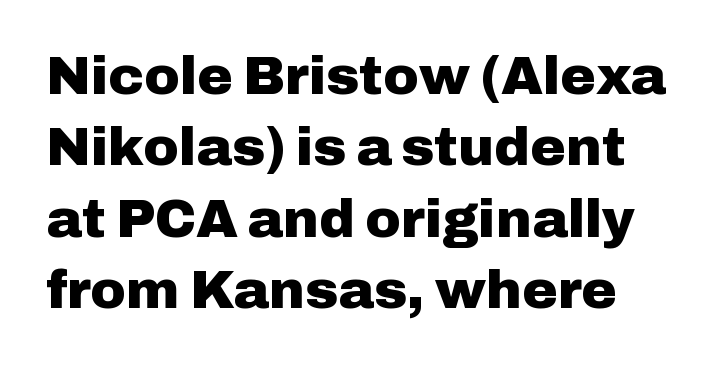
{"serif": "no", "italic": "no", "bold": "yes", "weight": "heavy", "width": "normal", "stroke_contrast": "low", "x_height": "medium", "monospaced": "no", "underline": "no", "line_spacing": "normal", "line_spacing_ratio": 1.32, "letter_spacing": "normal", "letter_spacing_em": 0.0, "glyph_px": 54}
